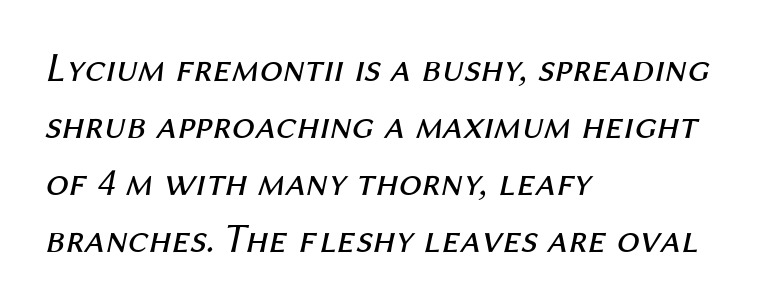
If you drew a line through each stem, it would be angled. Heft: none added — not bold. Looks like regular typesetting: each glyph gets only the width it needs. Every row of glyphs begins at an identical x-position on the left. Rows of type keep a routine distance in the vertical direction.
